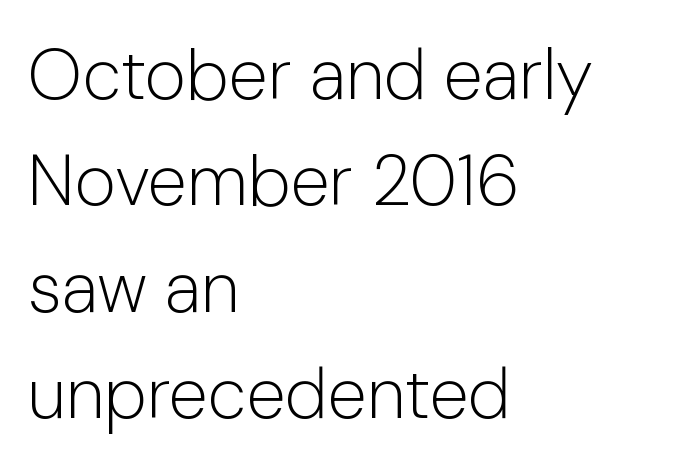
Characters follow at the spacing the type designer built in. A roman cut, with each character standing at attention. The text was rendered using a sans face with plain stroke endings. Proportional: the letters do not fall into vertical columns.
